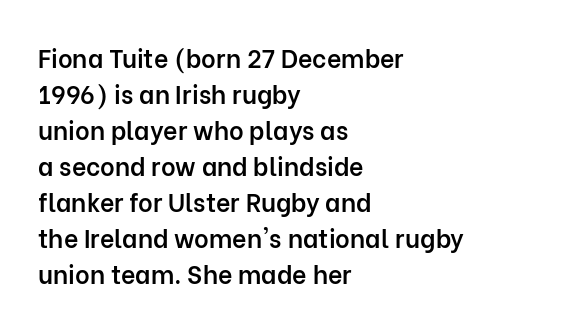
{"italic": "no", "bold": "semi", "underline": "no", "align": "left", "line_spacing": "normal", "line_spacing_ratio": 1.44, "letter_spacing": "normal", "letter_spacing_em": 0.0, "glyph_px": 25}
